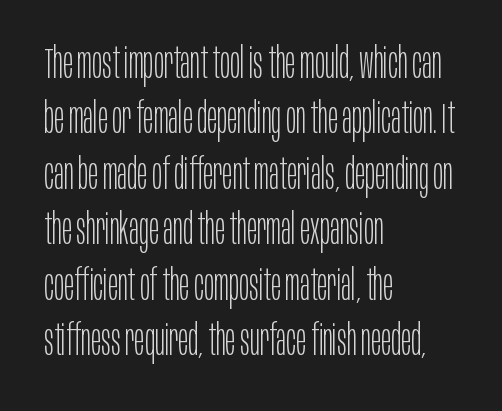
The image shows 42 px light, condensed sans-serif type, upright; set left-aligned, normal line spacing (1.32x), normal letter spacing, not underlined; low stroke contrast and a large x-height.
